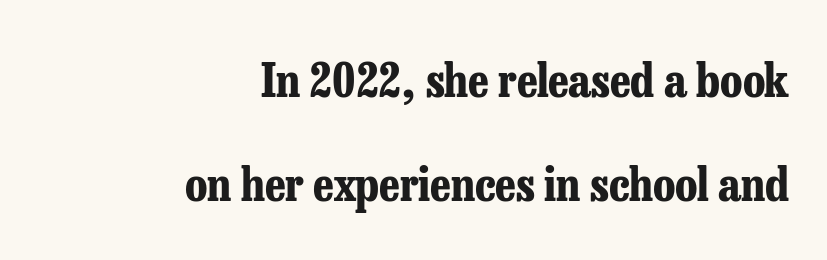
The strip under each line holds only bare page. Between one letter and the next there's only the usual sliver of space. Upright lettering throughout. The font family rendered here belongs to the serif group. The passage shown stacks its lines with a broad gap.
